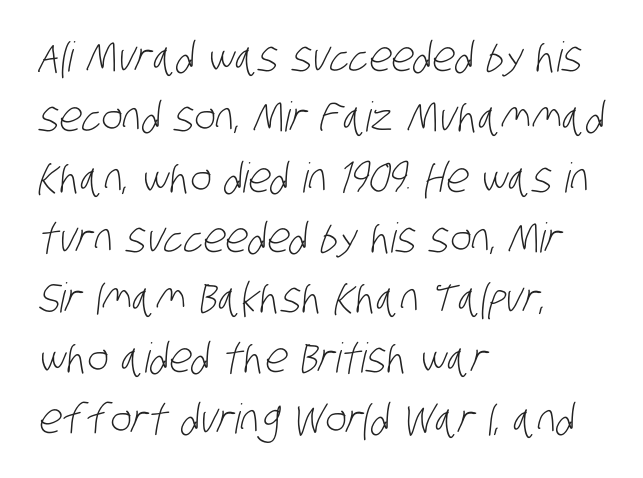
Casual observation: everything's shoved over to the left. Successive baselines arrive at the customary interval. Nope, no serifs anywhere on these letters. The letters look calm and open, with moderate or lighter stems.
